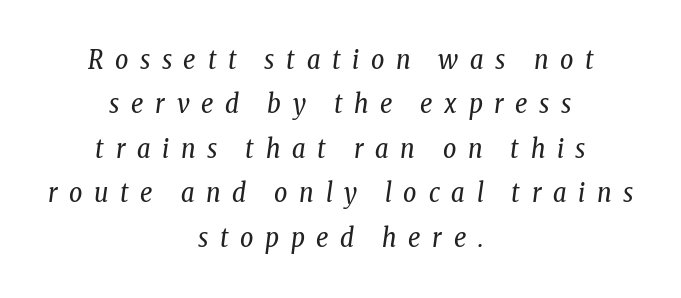
Q: Is the text bold? A: No.
Q: Is the text italic (slanted)? A: Yes, it leans right by about 8 degrees.
Q: Is the text underlined? A: No.
Q: How is the paragraph aligned? A: Centered.
Q: Is the spacing between letters normal or unusually wide? A: Unusually wide.
